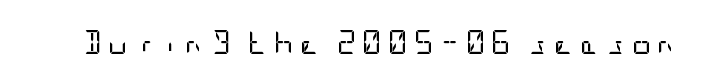
Q: Is the text bold? A: No.
Q: Is the text italic (slanted)? A: No, it is upright.
Q: Is the text underlined? A: No.
Q: Is the spacing between letters normal or unusually wide? A: Unusually wide.
